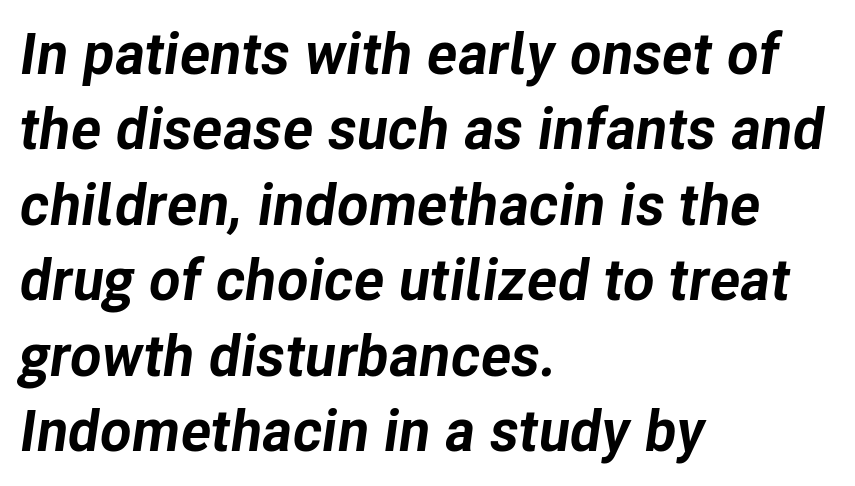
{"italic": "yes", "lean": "right", "slant_degrees": 8, "bold": "yes", "weight": "bold", "width": "normal", "stroke_contrast": "low", "x_height": "medium", "monospaced": "no", "underline": "no", "align": "left", "line_spacing": "normal", "line_spacing_ratio": 1.3, "letter_spacing": "normal", "letter_spacing_em": 0.0, "glyph_px": 58}
